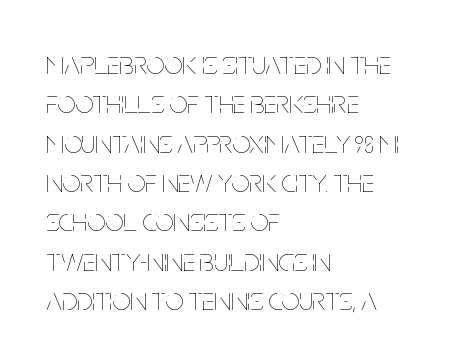
Weight: in the light-to-regular range. Underlining? Definitely not there. The setting favours the left margin, as ordinary paragraphs usually do. Inter-character spacing is left at the font's built-in metrics.
